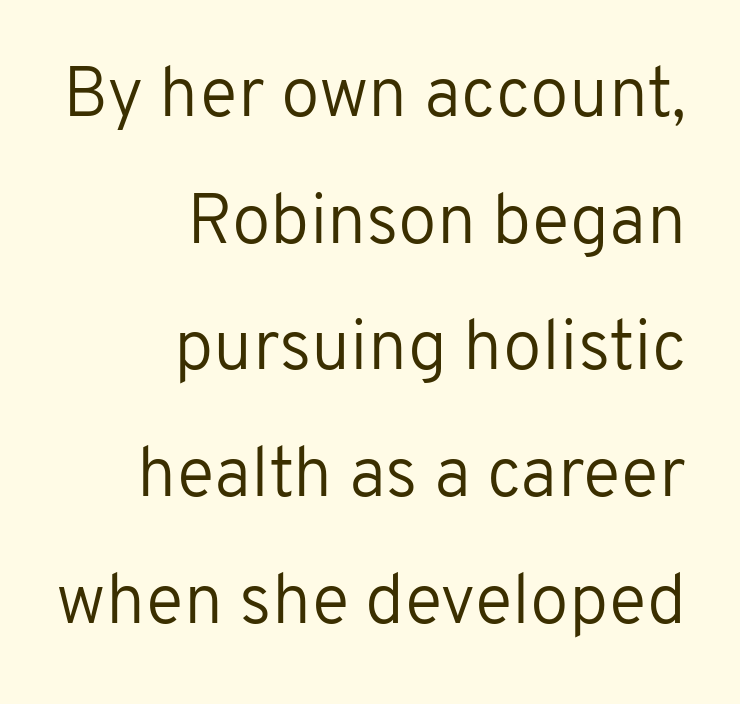
The image shows 70 px regular-weight sans-serif type, upright; set right-aligned, line spacing 1.81x, normal letter spacing, not underlined; low stroke contrast and a medium x-height.
